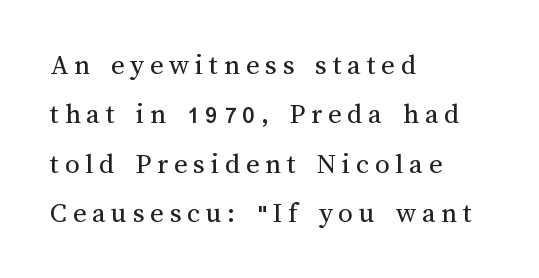
{"italic": "no", "bold": "no", "weight": "regular", "width": "normal", "stroke_contrast": "medium", "x_height": "medium", "monospaced": "no", "underline": "no", "align": "left", "line_spacing": "normal", "line_spacing_ratio": 1.7, "letter_spacing": "wide", "letter_spacing_em": 0.2, "glyph_px": 29}
